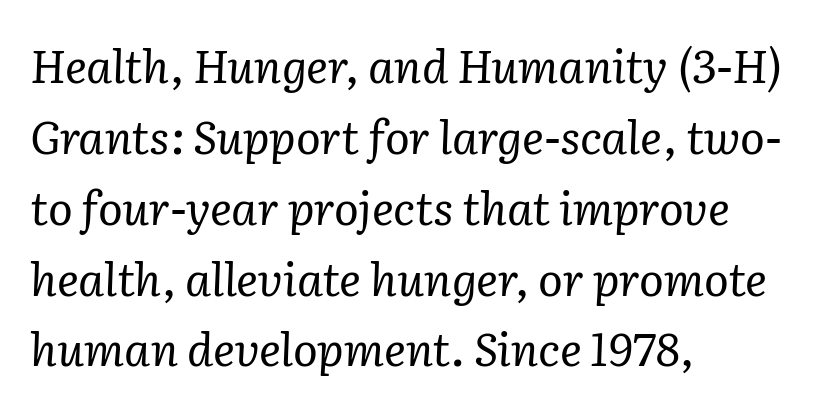
{"serif": "yes", "italic": "yes", "lean": "right", "slant_degrees": 2, "bold": "no", "weight": "regular", "width": "normal", "stroke_contrast": "low", "x_height": "medium", "monospaced": "no", "underline": "no", "align": "left", "line_spacing": "normal", "line_spacing_ratio": 1.54, "letter_spacing": "normal", "letter_spacing_em": 0.0, "glyph_px": 46}
